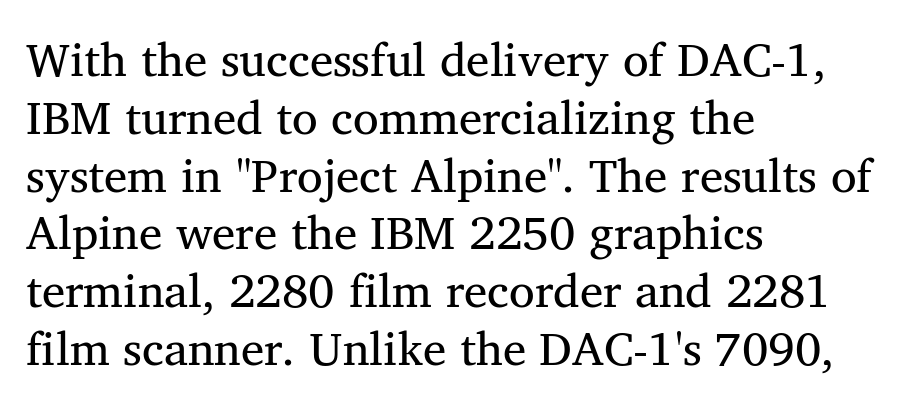
{"serif": "yes", "width": "normal", "stroke_contrast": "medium", "x_height": "medium", "monospaced": "no", "underline": "no", "align": "left", "line_spacing_ratio": 1.23, "letter_spacing": "normal", "letter_spacing_em": 0.0, "glyph_px": 47}
